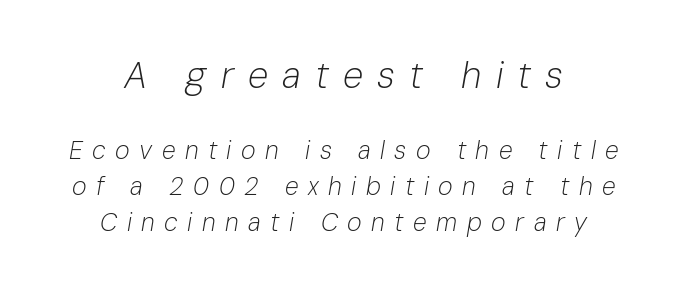
{"italic": "yes", "lean": "right", "slant_degrees": 10, "bold": "no", "weight": "light", "width": "normal", "stroke_contrast": "low", "x_height": "medium", "monospaced": "no", "underline": "no", "align": "center", "line_spacing": "normal", "line_spacing_ratio": 1.44, "letter_spacing": "wide", "letter_spacing_em": 0.38, "larger_block": "first", "size_ratio": 1.48, "glyph_px": 37}
